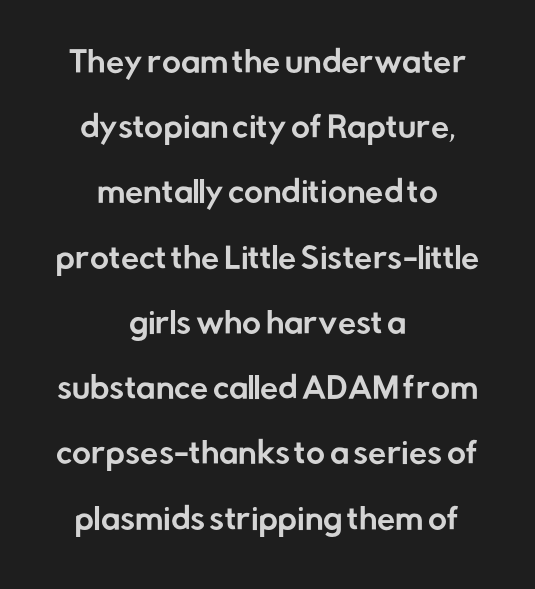
{"serif": "no", "italic": "no", "width": "normal", "stroke_contrast": "low", "x_height": "medium", "monospaced": "no", "underline": "no", "align": "center", "line_spacing": "loose", "line_spacing_ratio": 2.25, "letter_spacing": "normal", "letter_spacing_em": 0.0, "glyph_px": 29}
